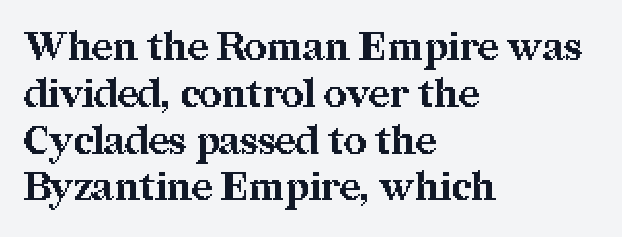
In terms of letterform style, serifs are clearly present. Nobody touched the tracking dial on this one. Caption: multi-line text, flush left, ragged right. Clear beneath every line of the passage. Proportional: the letters do not fall into vertical columns.
